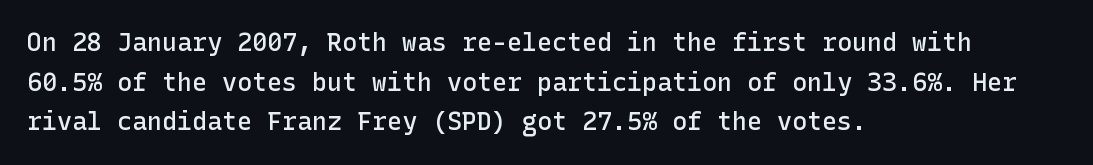
{"italic": "no", "bold": "semi", "underline": "no", "align": "left", "line_spacing": "normal", "line_spacing_ratio": 1.59, "letter_spacing": "normal", "letter_spacing_em": 0.0, "glyph_px": 25}
